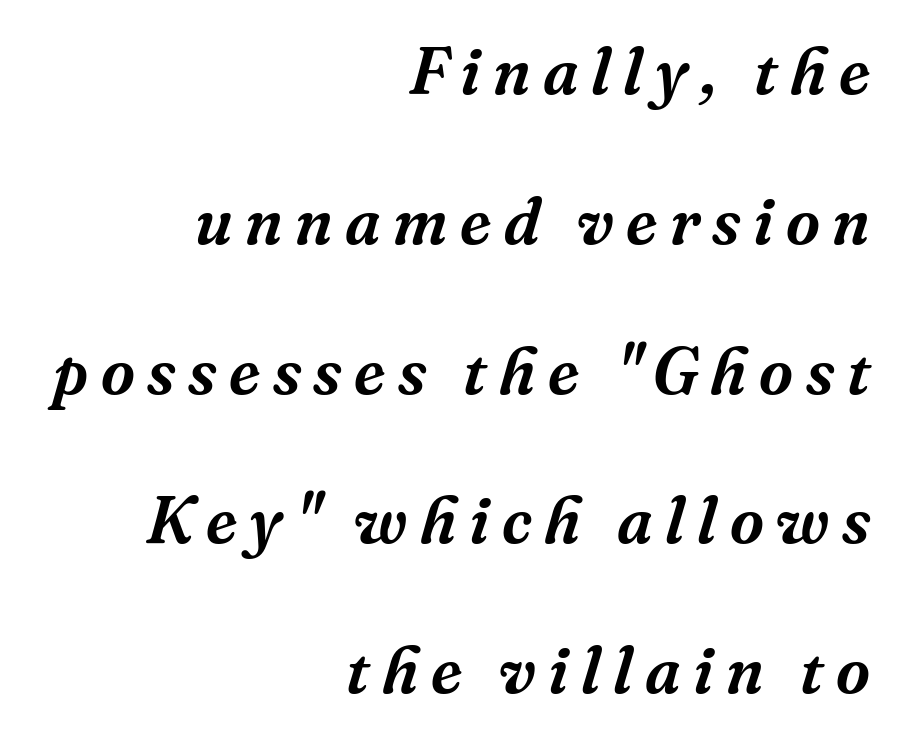
The image shows 66 px serif type, italic (leaning right); set right-aligned, loose line spacing (2.27x), not underlined; medium stroke contrast and a medium x-height.
